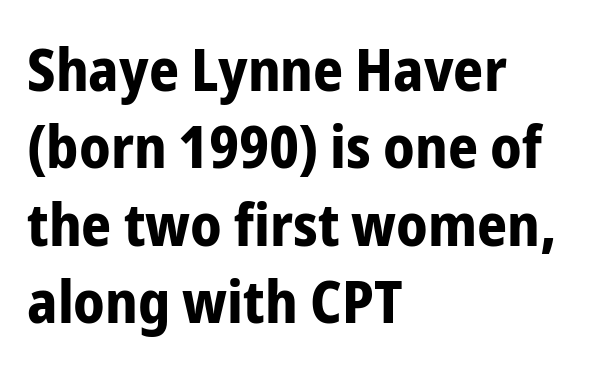
Plenty of ink on the page — the face is bold. Underline: absent. Does extra space separate the letters? No, they use regular spacing. A classic flush-left, rag-right setting is used for this passage. Character widths vary here, with narrow letters taking less room than wide ones. Notice how descenders clear the ascenders below comfortably — that's standard leading.
